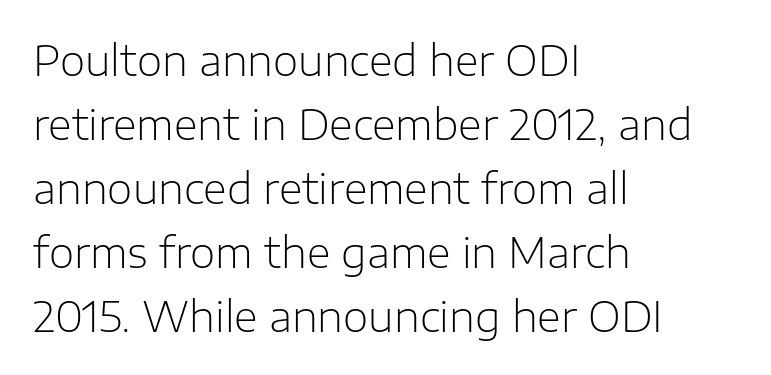
The cut favours lightness, reaching ordinary text weight at its darkest. The rendering keeps characters at their native spacing. The rag falls on the right side of this text block. The specimen omits any rule beneath the text block's lines. The rendering shows plain stroke endings on the letterforms — a sans-serif design.
